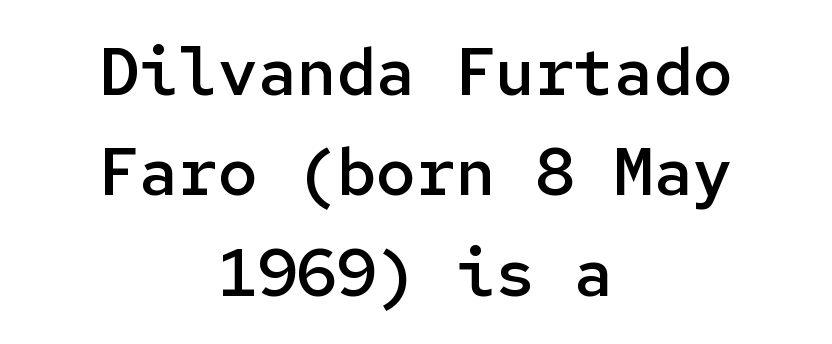
{"serif": "no", "italic": "no", "bold": "semi", "weight": "semibold", "width": "normal", "stroke_contrast": "low", "x_height": "medium", "monospaced": "yes", "underline": "no", "align": "center", "line_spacing": "normal", "line_spacing_ratio": 1.52, "letter_spacing": "normal", "letter_spacing_em": 0.0, "glyph_px": 66}
